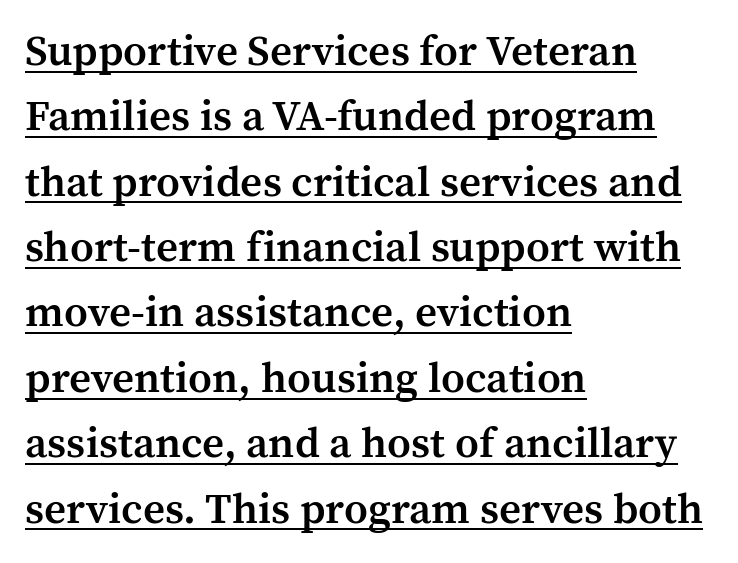
Q: Is the text bold? A: Semi-bold.
Q: Is the text italic (slanted)? A: No, it is upright.
Q: Is the typeface a serif or a sans-serif typeface? A: Serif.
Q: Is the text underlined? A: Yes.
Q: How is the paragraph aligned? A: Left-aligned.
Q: Is the spacing between letters normal or unusually wide? A: Normal.
Q: Is the spacing between lines tight, normal or loose? A: Normal.
Q: Width (condensed, normal, or wide)? A: Normal.
Q: Stroke contrast? A: Medium.
Q: x-height? A: Medium.
Q: Monospaced? A: No.
